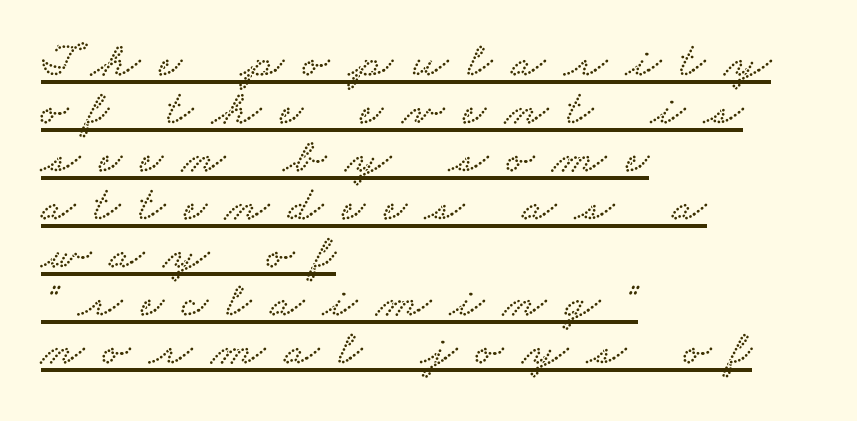
The rendering uses the underline text-decoration. This rendering widens character spacing well past its baseline value. Stroke terminals: seriffed. Line starts are locked; line ends wander. Leading is clearly below the norm, producing a dense column. The face used here is proportionally spaced, like ordinary book or web type.
